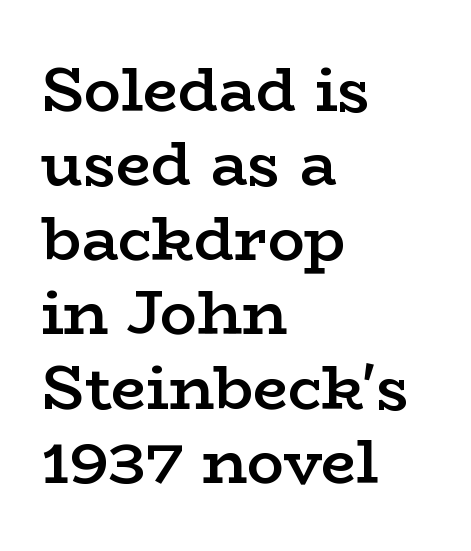
{"serif": "yes", "italic": "no", "bold": "semi", "weight": "semibold", "width": "wide", "stroke_contrast": "low", "x_height": "medium", "monospaced": "no", "underline": "no", "align": "left", "line_spacing_ratio": 1.2, "letter_spacing": "normal", "letter_spacing_em": 0.0, "glyph_px": 62}
